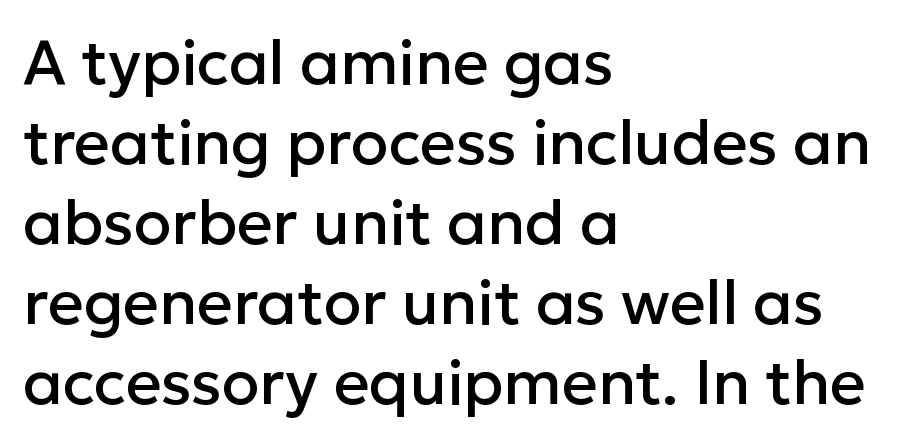
{"serif": "no", "italic": "no", "width": "normal", "stroke_contrast": "low", "x_height": "medium", "monospaced": "no", "underline": "no", "align": "left", "line_spacing": "normal", "line_spacing_ratio": 1.29, "letter_spacing": "normal", "letter_spacing_em": 0.0, "glyph_px": 62}
